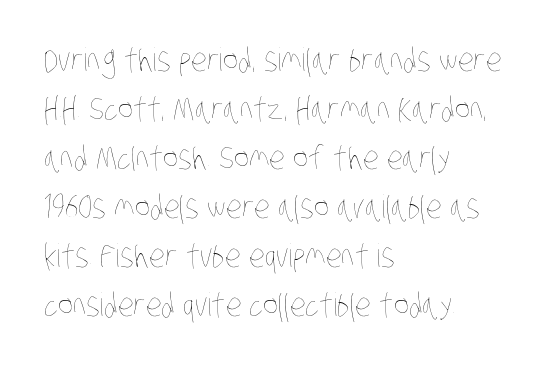
The specimen omits any rule beneath the text block's lines. A typesetter would call this proportional, since set widths differ per character. The characters are drawn with everyday or finer stroke widths. The face used here is rendered with its standard letterfit.
